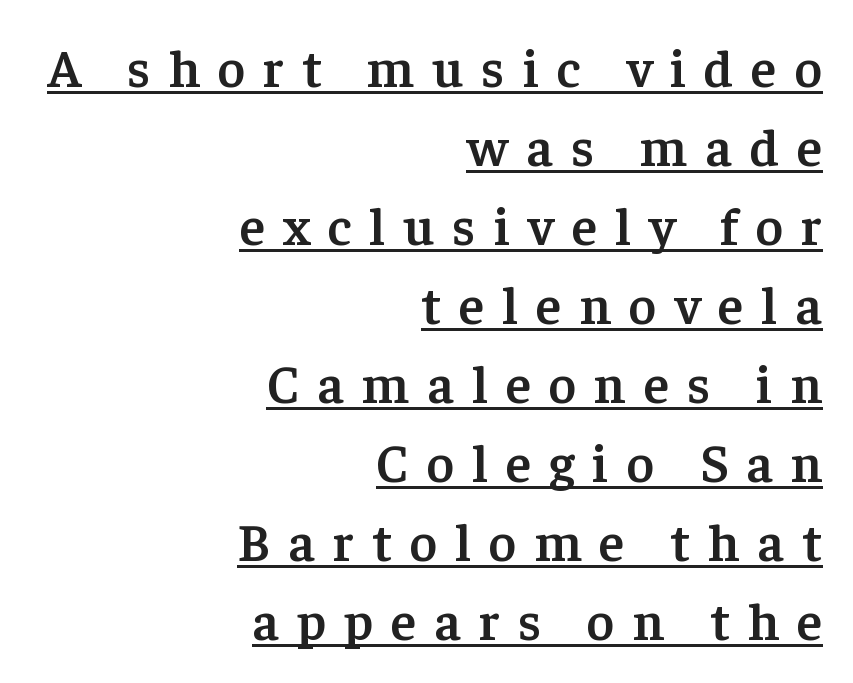
Q: Is the text bold? A: Semi-bold.
Q: Is the text italic (slanted)? A: No, it is upright.
Q: Is the typeface a serif or a sans-serif typeface? A: Serif.
Q: Is the text underlined? A: Yes.
Q: How is the paragraph aligned? A: Right-aligned.
Q: Is the spacing between letters normal or unusually wide? A: Unusually wide.
Q: Is the spacing between lines tight, normal or loose? A: Normal.
Q: Width (condensed, normal, or wide)? A: Normal.
Q: Stroke contrast? A: Low.
Q: x-height? A: Medium.
Q: Monospaced? A: No.
